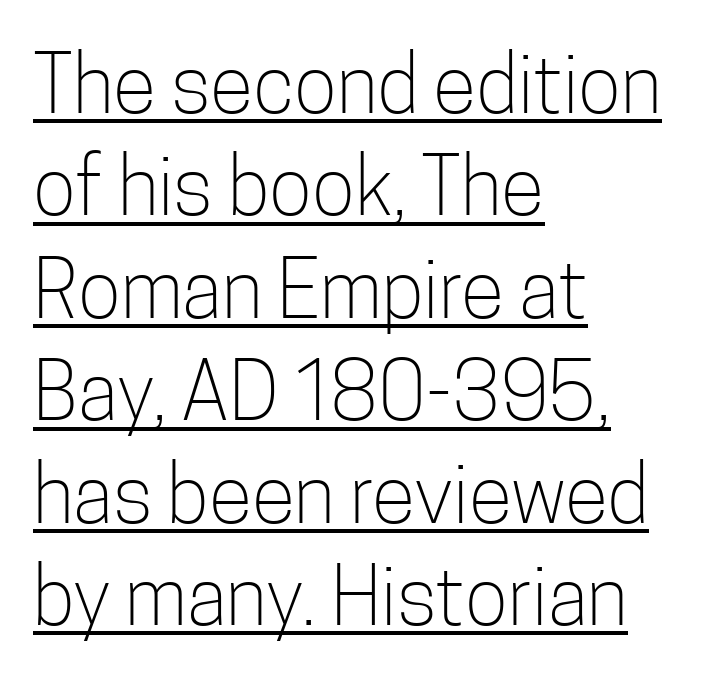
Q: Is the text bold? A: No.
Q: Is the text italic (slanted)? A: No, it is upright.
Q: Is the typeface a serif or a sans-serif typeface? A: Sans-serif.
Q: Is the text underlined? A: Yes.
Q: How is the paragraph aligned? A: Left-aligned.
Q: Is the spacing between letters normal or unusually wide? A: Normal.
Q: Is the spacing between lines tight, normal or loose? A: Normal.
Q: Width (condensed, normal, or wide)? A: Condensed.
Q: Stroke contrast? A: Low.
Q: x-height? A: Medium.
Q: Monospaced? A: No.
